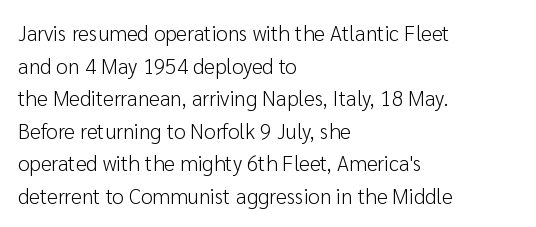
The axis of the letterforms is exactly vertical. Here the glyphs are tracked normally, forming tight word shapes. Descenders hang freely into open space. Line beginnings align vertically; line endings do not. The rows are spaced the way most documents space them.
